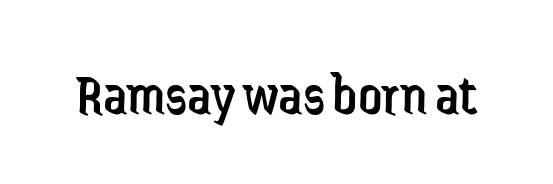
Q: Is the text bold? A: No.
Q: Is the text italic (slanted)? A: No, it is upright.
Q: Is the typeface a serif or a sans-serif typeface? A: Sans-serif.
Q: Is the text underlined? A: No.
Q: Is the spacing between letters normal or unusually wide? A: Normal.
Q: Width (condensed, normal, or wide)? A: Condensed.
Q: Stroke contrast? A: Low.
Q: x-height? A: Medium.
Q: Monospaced? A: No.
